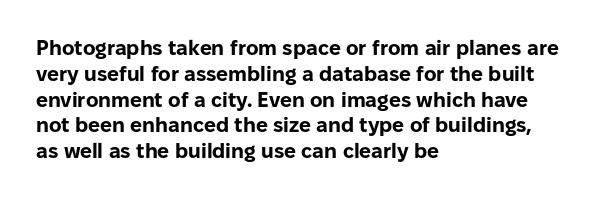
Q: Is the text bold? A: Yes.
Q: Is the text italic (slanted)? A: No, it is upright.
Q: Is the text underlined? A: No.
Q: How is the paragraph aligned? A: Left-aligned.
Q: Is the spacing between letters normal or unusually wide? A: Normal.
